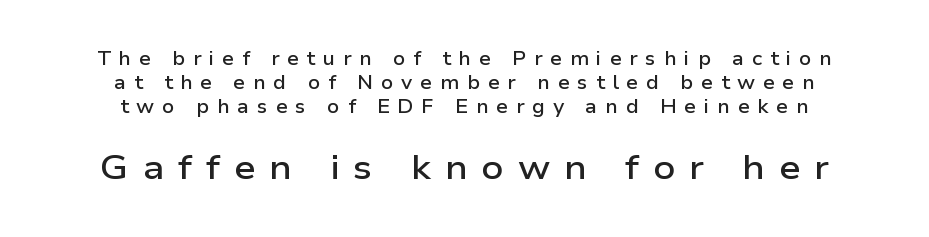
The tracking reads as deliberately expanded to a designer's eye. Do the characters align in a grid? No, the font is proportional. The lines are quadded center. Notice the strokes are somewhat thickened but not fully heavy: this is a semibold.
